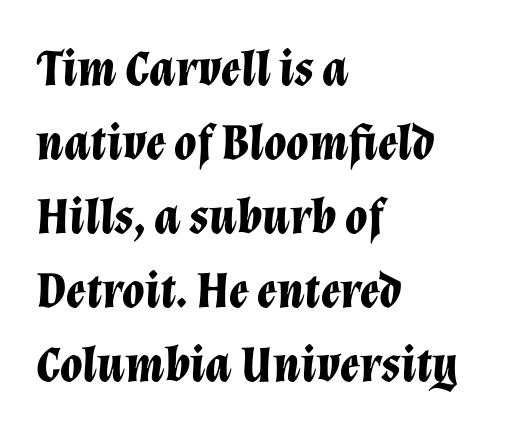
Q: Is the text bold? A: Yes.
Q: Is the text italic (slanted)? A: Yes, it leans right by about 12 degrees.
Q: Is the text underlined? A: No.
Q: How is the paragraph aligned? A: Left-aligned.
Q: Is the spacing between letters normal or unusually wide? A: Normal.
Q: Is the spacing between lines tight, normal or loose? A: Normal.
Q: Width (condensed, normal, or wide)? A: Normal.
Q: Stroke contrast? A: Low.
Q: x-height? A: Medium.
Q: Monospaced? A: No.
